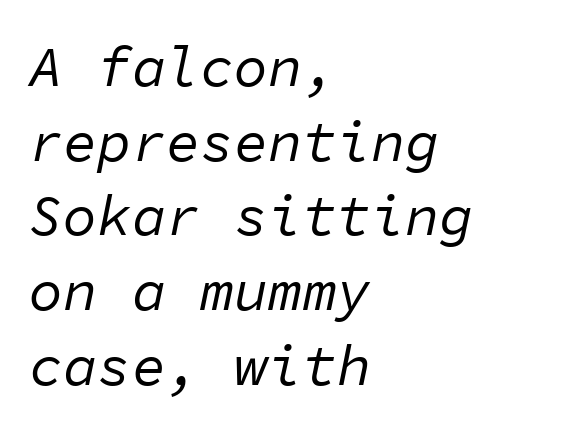
{"italic": "yes", "lean": "right", "slant_degrees": 11, "bold": "no", "weight": "regular", "width": "normal", "stroke_contrast": "low", "x_height": "medium", "monospaced": "yes", "underline": "no", "align": "left", "line_spacing": "normal", "line_spacing_ratio": 1.31, "letter_spacing": "normal", "letter_spacing_em": 0.0, "glyph_px": 57}
